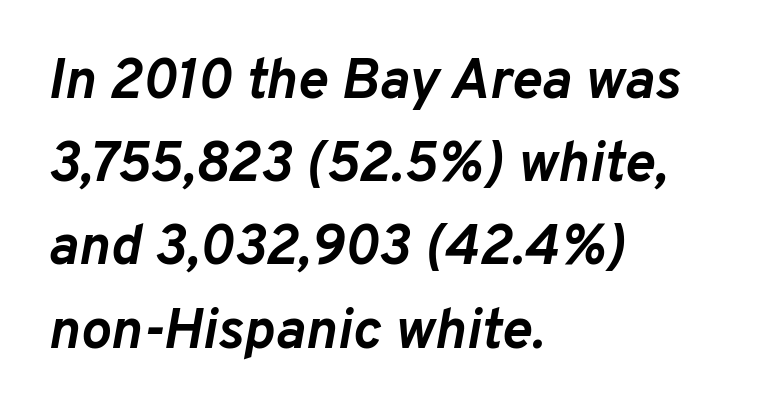
The image shows 57 px semibold type, italic (leaning right); set left-aligned, normal line spacing (1.46x), normal letter spacing, not underlined; low stroke contrast and a medium x-height.
